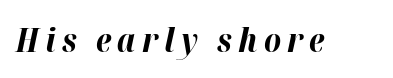
{"italic": "yes", "lean": "right", "slant_degrees": 12, "bold": "yes", "weight": "bold", "width": "normal", "stroke_contrast": "high", "x_height": "medium", "monospaced": "no", "underline": "no", "glyph_px": 33}
